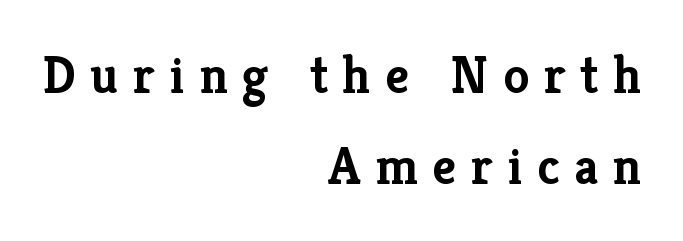
The space beneath each line is pristine and unruled. Observe the wide spacing: letters keep a clear distance from each other. Old-style or modern, the face here clearly has serifs. Does the copy run flush right? Yes — the right margin is perfectly even. Looks like regular typesetting: each glyph gets only the width it needs. Summary of weight: heavy, a full bold.
